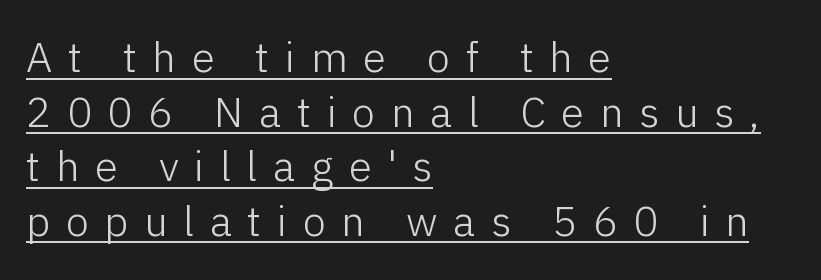
Q: Is the text bold? A: No.
Q: Is the text italic (slanted)? A: No, it is upright.
Q: Is the typeface a serif or a sans-serif typeface? A: Sans-serif.
Q: Is the text underlined? A: Yes.
Q: How is the paragraph aligned? A: Left-aligned.
Q: Is the spacing between letters normal or unusually wide? A: Unusually wide.
Q: Is the spacing between lines tight, normal or loose? A: Normal.
Q: Width (condensed, normal, or wide)? A: Normal.
Q: Stroke contrast? A: Low.
Q: x-height? A: Medium.
Q: Monospaced? A: No.
